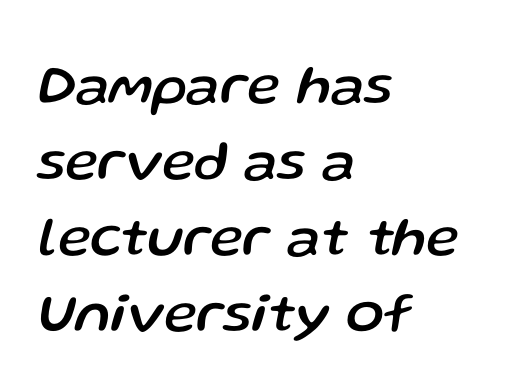
The image shows 56 px text type, italic (leaning right); set left-aligned, normal line spacing (1.36x), normal letter spacing, not underlined; low stroke contrast and a medium x-height.
